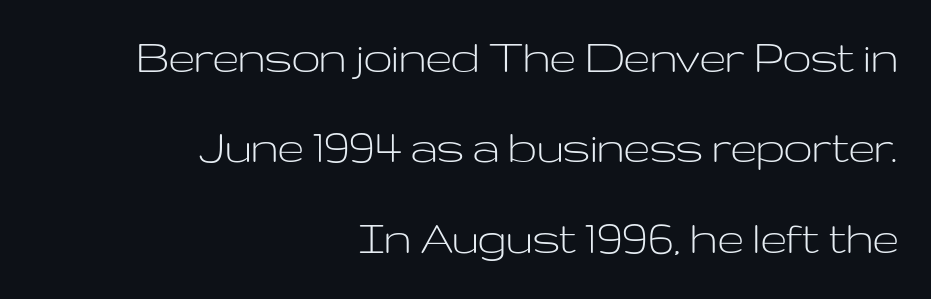
The image shows 51 px light, wide sans-serif type, upright; set right-aligned, line spacing 1.77x, normal letter spacing, not underlined; low stroke contrast and a medium x-height.
